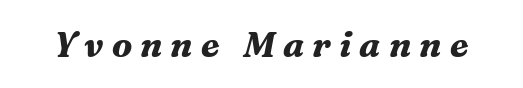
What stands out about the letter spacing? Its width — letters are far apart. The passage shown is typed in a proportional face where columns would drift. Serif or sans? Serif — the stroke terminals have little feet. Heavy, bold letterforms.
